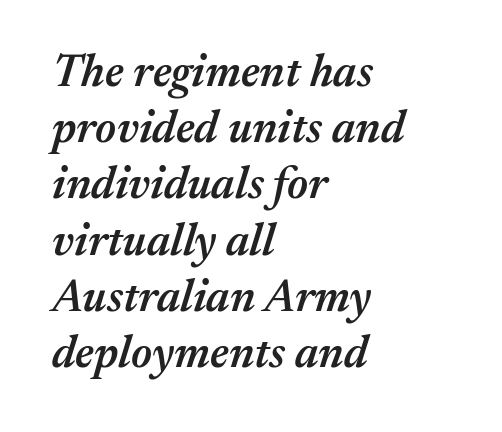
Q: Is the text bold? A: Semi-bold.
Q: Is the text italic (slanted)? A: Yes, it leans right by about 17 degrees.
Q: Is the text underlined? A: No.
Q: How is the paragraph aligned? A: Left-aligned.
Q: Is the spacing between letters normal or unusually wide? A: Normal.
Q: Is the spacing between lines tight, normal or loose? A: Normal.
Q: Width (condensed, normal, or wide)? A: Normal.
Q: Stroke contrast? A: Medium.
Q: x-height? A: Medium.
Q: Monospaced? A: No.
